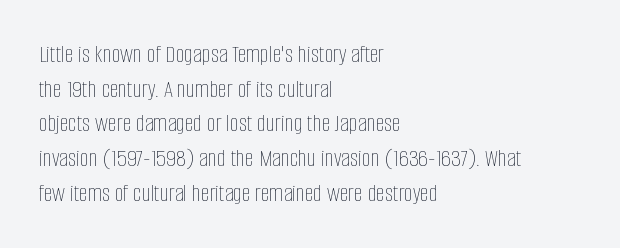
Q: Is the text bold? A: No.
Q: Is the text italic (slanted)? A: No, it is upright.
Q: Is the text underlined? A: No.
Q: How is the paragraph aligned? A: Left-aligned.
Q: Is the spacing between letters normal or unusually wide? A: Normal.
Q: Is the spacing between lines tight, normal or loose? A: Normal.
